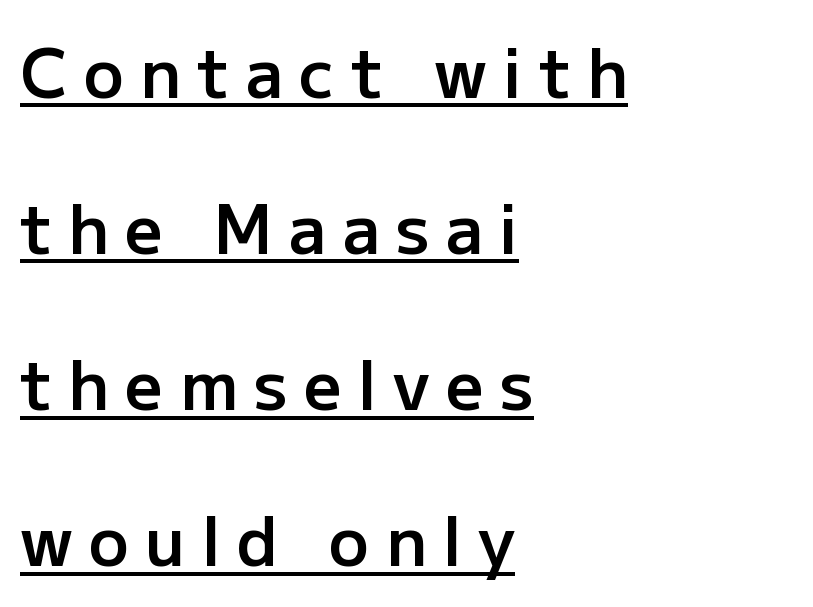
{"serif": "no", "italic": "no", "bold": "semi", "weight": "semibold", "width": "normal", "stroke_contrast": "low", "x_height": "medium", "monospaced": "no", "underline": "yes", "align": "left", "line_spacing": "loose", "line_spacing_ratio": 2.33, "letter_spacing": "wide", "letter_spacing_em": 0.24, "glyph_px": 67}
